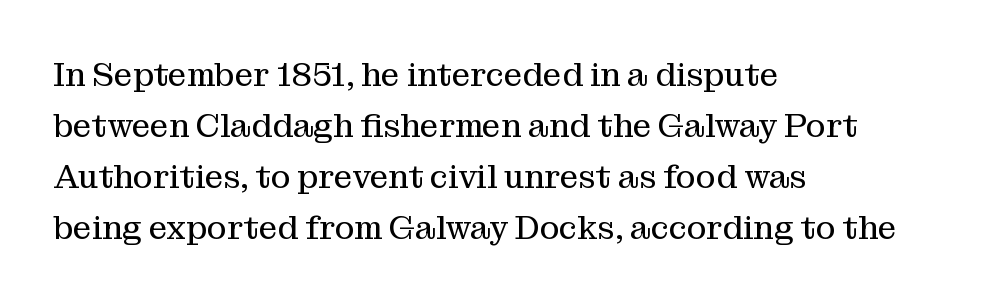
Q: Is the text bold? A: No.
Q: Is the text italic (slanted)? A: No, it is upright.
Q: Is the typeface a serif or a sans-serif typeface? A: Serif.
Q: Is the text underlined? A: No.
Q: How is the paragraph aligned? A: Left-aligned.
Q: Is the spacing between letters normal or unusually wide? A: Normal.
Q: Is the spacing between lines tight, normal or loose? A: Normal.
Q: Width (condensed, normal, or wide)? A: Normal.
Q: Stroke contrast? A: Medium.
Q: x-height? A: Medium.
Q: Monospaced? A: No.
